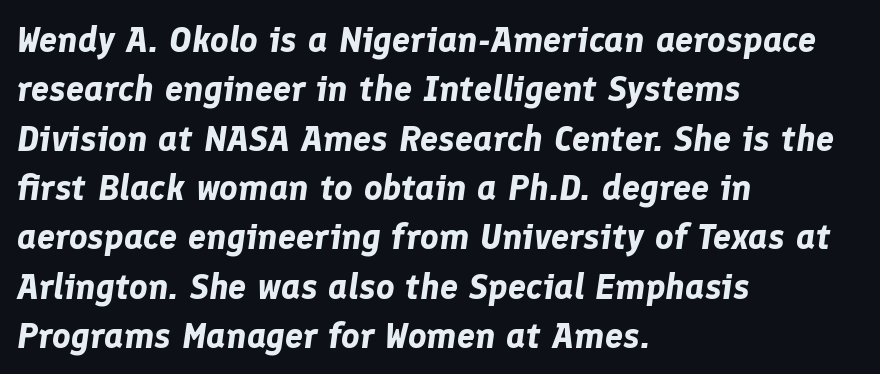
Honestly, the row spacing looks completely unremarkable. There's an unmistakable incline to the writing here. Alignment: flush left. Thick stems and heavy bowls — unmistakably bold. Honestly, the letter spacing is just normal — you wouldn't notice it.
